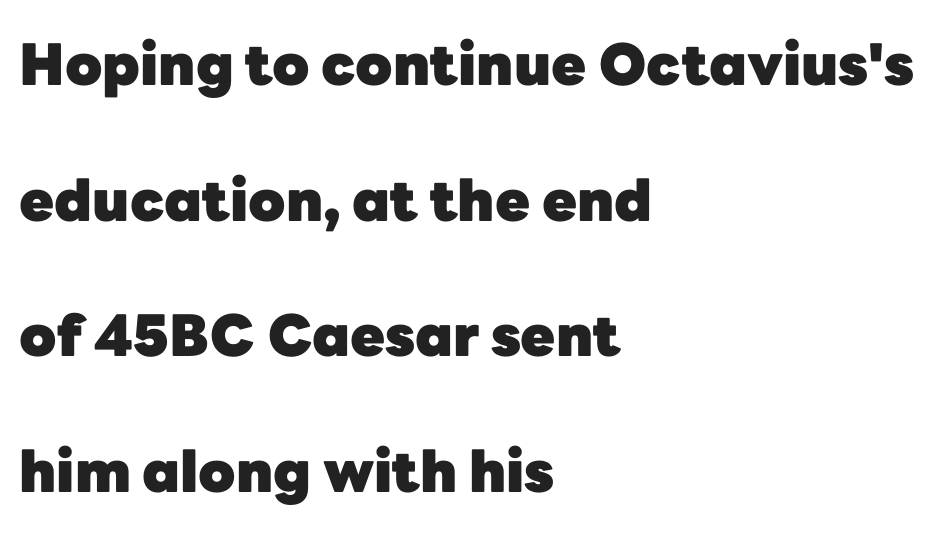
{"serif": "no", "italic": "no", "bold": "yes", "weight": "heavy", "width": "normal", "stroke_contrast": "low", "x_height": "medium", "monospaced": "no", "underline": "no", "align": "left", "line_spacing": "loose", "line_spacing_ratio": 2.38, "letter_spacing": "normal", "letter_spacing_em": 0.0, "glyph_px": 57}
